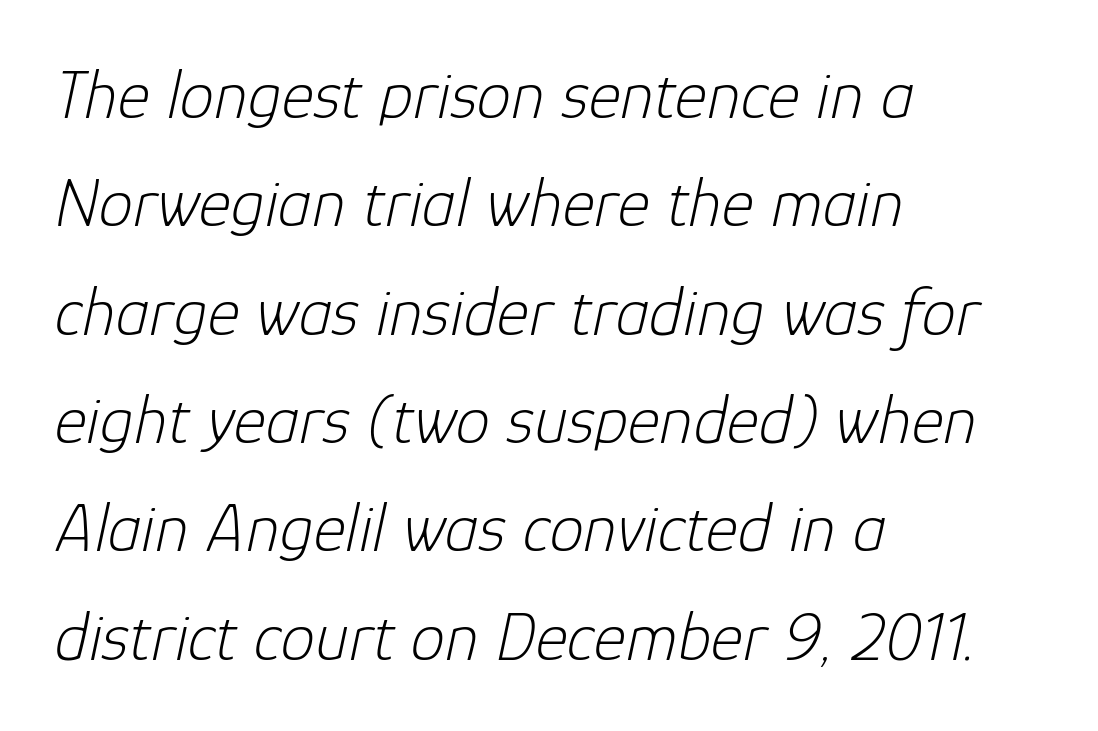
Q: Is the text bold? A: No.
Q: Is the text italic (slanted)? A: Yes, it leans right by about 12 degrees.
Q: Is the text underlined? A: No.
Q: How is the paragraph aligned? A: Left-aligned.
Q: Is the spacing between letters normal or unusually wide? A: Normal.
Q: Is the spacing between lines tight, normal or loose? A: Normal.
Q: Width (condensed, normal, or wide)? A: Normal.
Q: Stroke contrast? A: Low.
Q: x-height? A: Medium.
Q: Monospaced? A: No.
